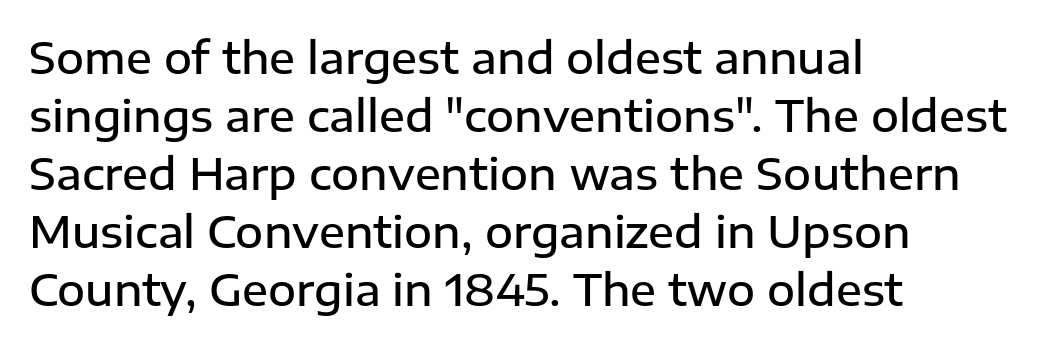
Vertically, the passage feels balanced, rows spaced as you'd expect. What weight is shown? A semibold, between regular and bold. Style check: upright. Every row of glyphs begins at an identical x-position on the left. Think of a printed novel: that variable character pitch is what you see here. There is no visible air inserted between adjacent glyphs.
